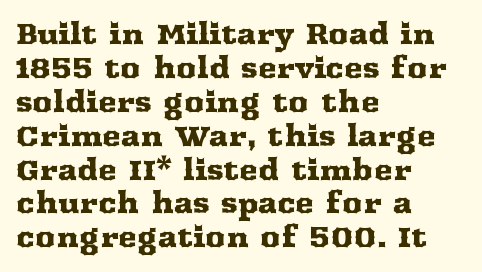
Posture: upright roman. Here the designer chose a conventional face with non-uniform glyph widths. In CSS terms this would be text-align: left. Each letter's strokes conclude with small projecting serifs.
